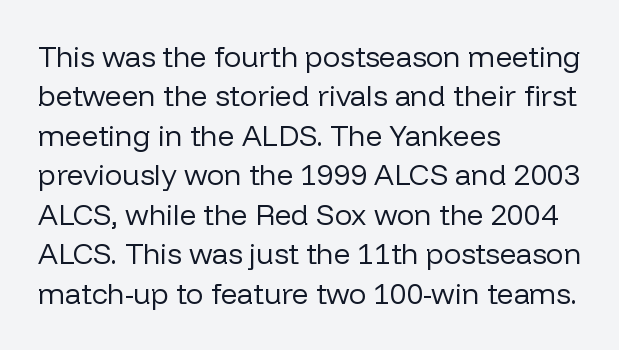
Q: Is the text bold? A: No.
Q: Is the text italic (slanted)? A: No, it is upright.
Q: Is the typeface a serif or a sans-serif typeface? A: Sans-serif.
Q: Is the text underlined? A: No.
Q: How is the paragraph aligned? A: Left-aligned.
Q: Is the spacing between letters normal or unusually wide? A: Normal.
Q: Is the spacing between lines tight, normal or loose? A: Normal.
Q: Width (condensed, normal, or wide)? A: Normal.
Q: Stroke contrast? A: Low.
Q: x-height? A: Medium.
Q: Monospaced? A: No.
